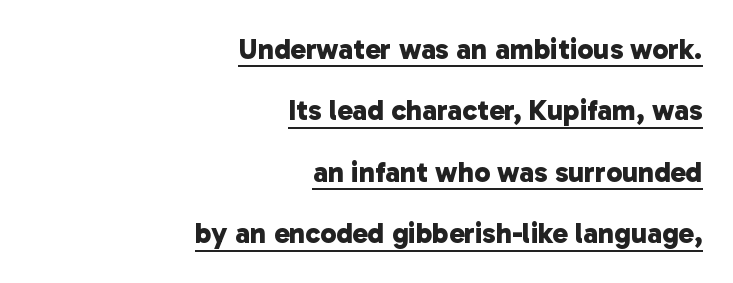
Q: Is the text bold? A: Yes.
Q: Is the typeface a serif or a sans-serif typeface? A: Sans-serif.
Q: Is the text underlined? A: Yes.
Q: How is the paragraph aligned? A: Right-aligned.
Q: Is the spacing between letters normal or unusually wide? A: Normal.
Q: Is the spacing between lines tight, normal or loose? A: Loose.
Q: Width (condensed, normal, or wide)? A: Normal.
Q: Stroke contrast? A: Low.
Q: x-height? A: Medium.
Q: Monospaced? A: No.
